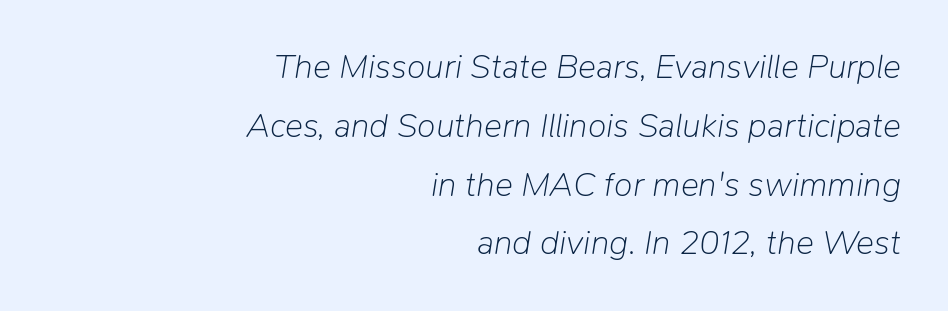
The image shows 34 px light type, italic (leaning right); set right-aligned, line spacing 1.73x, normal letter spacing, not underlined; low stroke contrast and a medium x-height.
